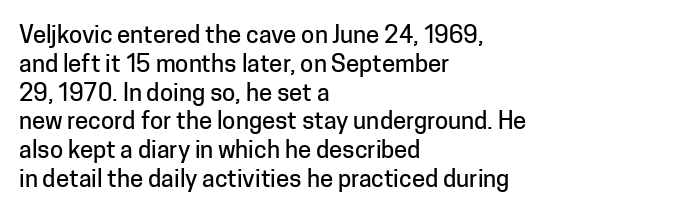
In CSS terms this would be text-align: left. The letters stand upright; this is a roman face. Underlining? Definitely not there. These lines keep a tight, regular rhythm from letter to letter.
